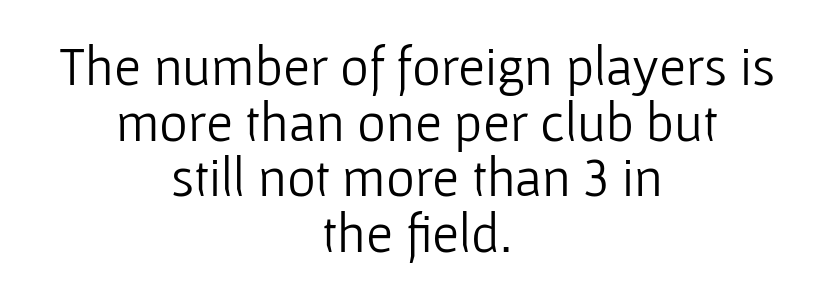
Q: Is the text bold? A: No.
Q: Is the text italic (slanted)? A: No, it is upright.
Q: Is the typeface a serif or a sans-serif typeface? A: Sans-serif.
Q: Is the text underlined? A: No.
Q: How is the paragraph aligned? A: Centered.
Q: Is the spacing between letters normal or unusually wide? A: Normal.
Q: Is the spacing between lines tight, normal or loose? A: Tight.
Q: Width (condensed, normal, or wide)? A: Normal.
Q: Stroke contrast? A: Low.
Q: x-height? A: Medium.
Q: Monospaced? A: No.
